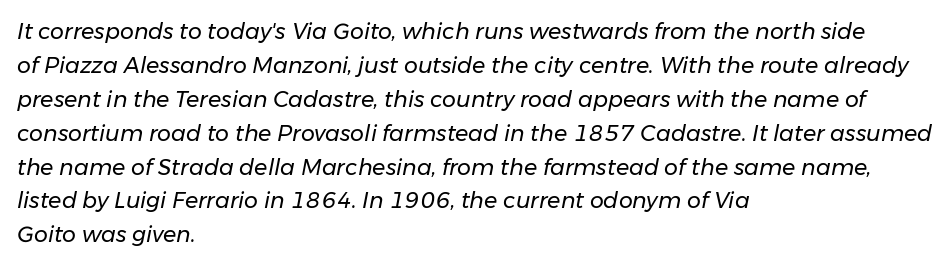
Standard letterfit; no display-style spreading of the glyphs. Summary of vertical rhythm: regular, with standard interline spacing. The gap between lines stays unmarked. This sample uses an oblique cut, with every glyph tilted off the vertical. Does the copy run flush right? No — it runs flush left.
